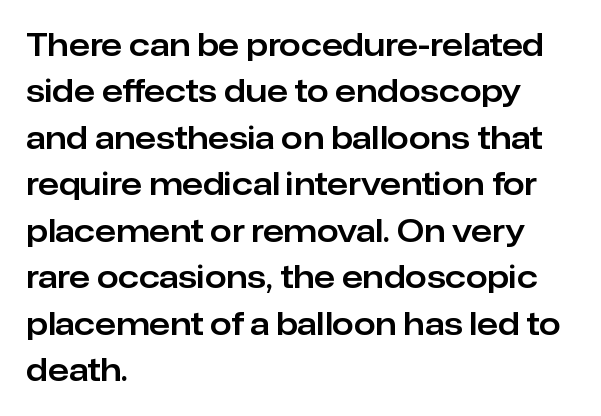
Whoever set this chose a conventional vertical rhythm. Proportional: the letters do not fall into vertical columns. A classic flush-left, rag-right setting is used for this passage. The letterforms sit shoulder to shoulder at normal distance.
